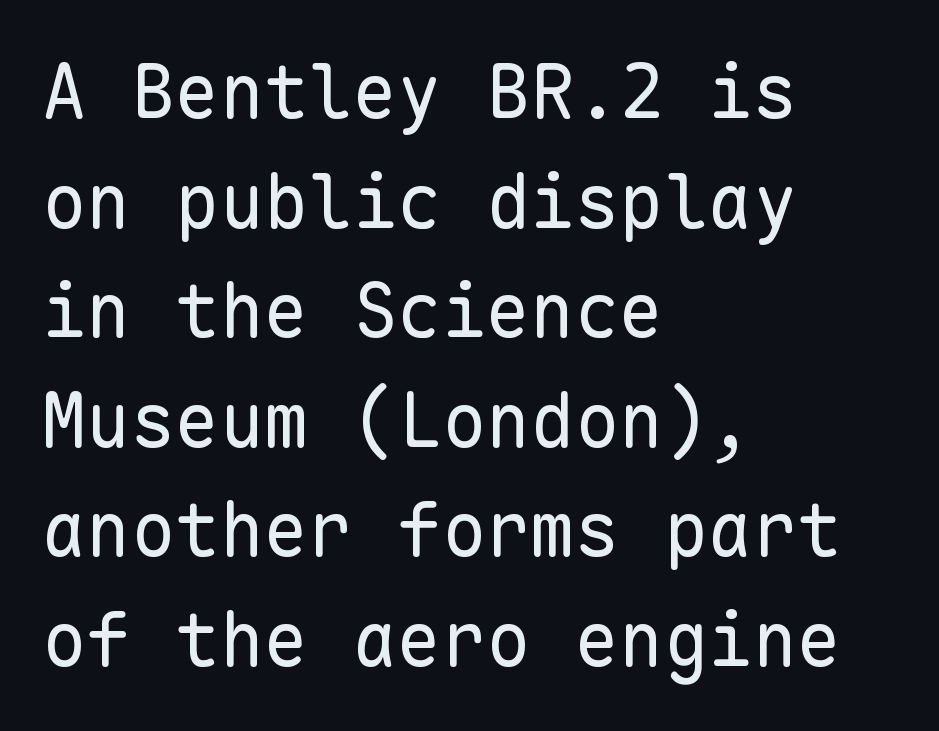
The face used here is rendered with its standard letterfit. Leftover space on each line is placed entirely after the last word. Each letter, wide or thin by design, is forced into the same width here. A typesetter would mark this as roman, not italic.
